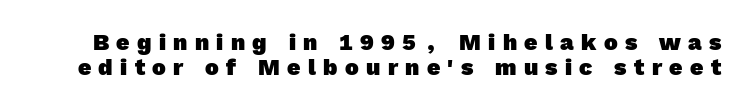
The image shows 23 px bold type; set tight line spacing (1.08x), unusually wide letter spacing (+0.32 em), not underlined.
